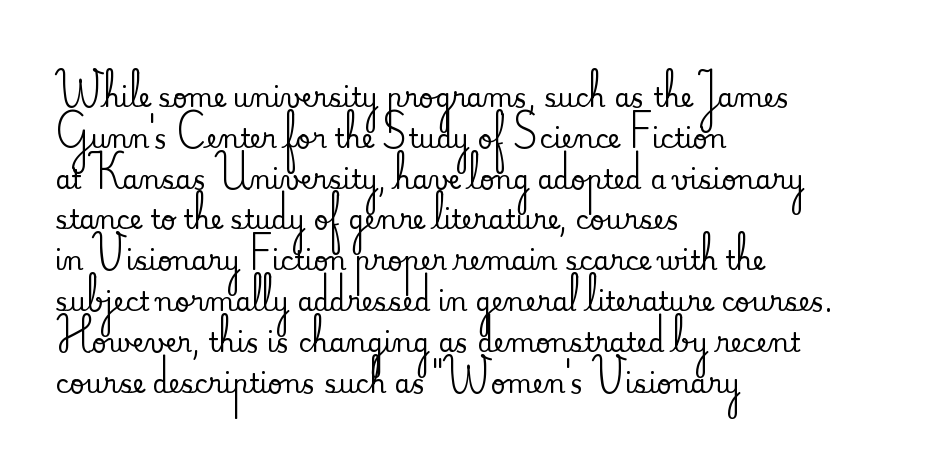
{"italic": "no", "underline": "no", "align": "left", "line_spacing": "normal", "line_spacing_ratio": 1.57, "letter_spacing": "normal", "letter_spacing_em": 0.0, "glyph_px": 26}
